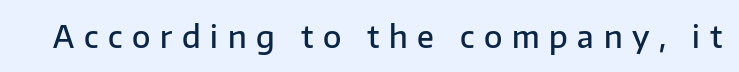
The image shows 30 px semibold sans-serif type, upright; set unusually wide letter spacing (+0.32 em), not underlined; low stroke contrast and a medium x-height.
